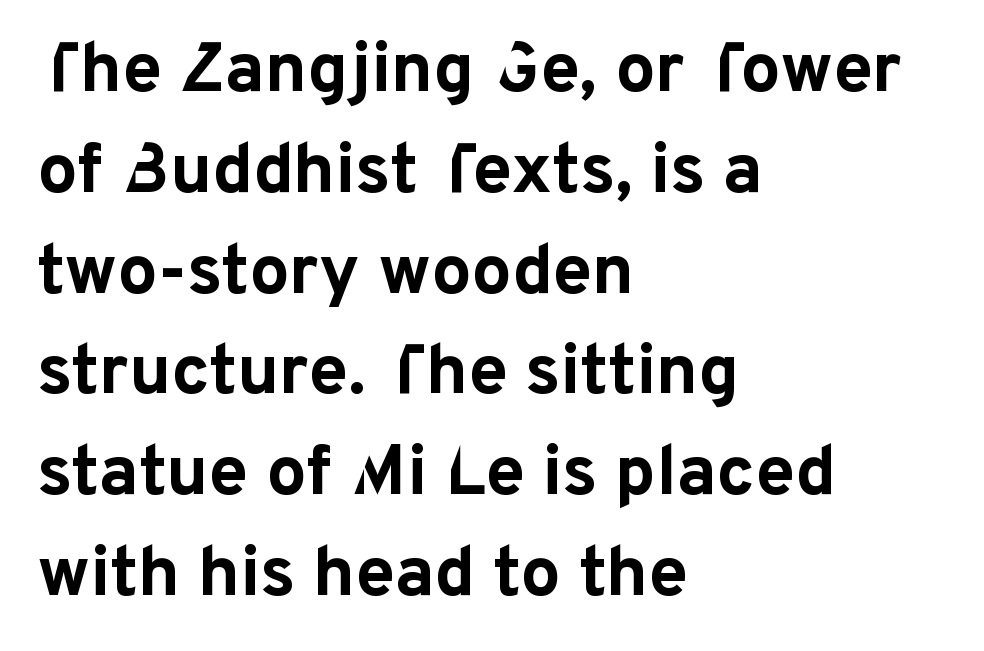
{"serif": "no", "italic": "no", "bold": "yes", "weight": "bold", "width": "normal", "stroke_contrast": "low", "x_height": "medium", "monospaced": "no", "underline": "no", "align": "left", "line_spacing": "normal", "line_spacing_ratio": 1.42, "letter_spacing": "normal", "letter_spacing_em": 0.0, "glyph_px": 71}
